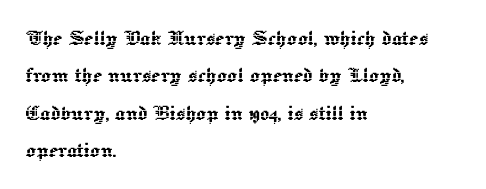
The image shows 25 px text type, upright; set left-aligned, normal line spacing (1.5x), normal letter spacing, not underlined.
